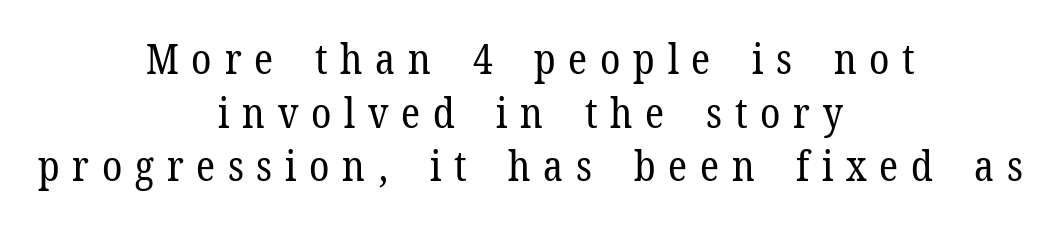
These lines have a slow, spaced-out rhythm from letter to letter. The strokes are not fattened; the text isn't bold. The space between consecutive lines is moderate. It's the straight-up-and-down kind of type.
